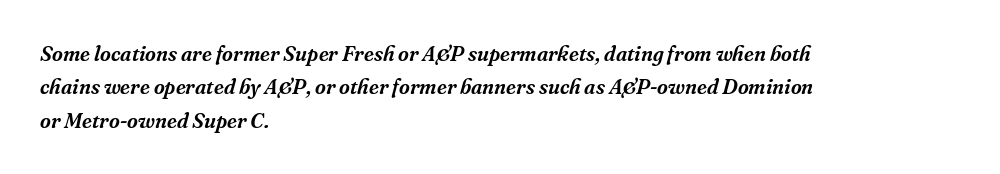
Q: Is the text italic (slanted)? A: Yes, it leans right by about 16 degrees.
Q: Is the text underlined? A: No.
Q: How is the paragraph aligned? A: Left-aligned.
Q: Is the spacing between letters normal or unusually wide? A: Normal.
Q: Is the spacing between lines tight, normal or loose? A: Normal.
